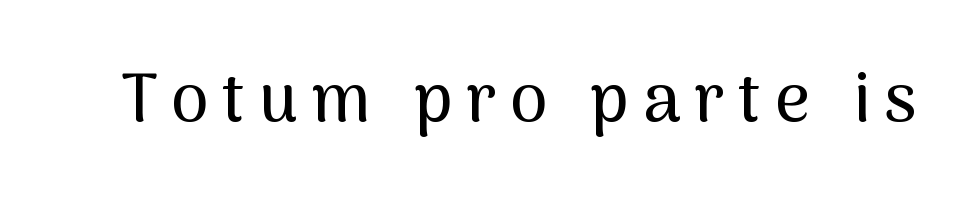
A typesetter would call this proportional, since set widths differ per character. The letters stand straight up with perfectly vertical stems. Decoration check: the copy has no underline. Observe the absence of serifs on each vertical stroke in this sample.
